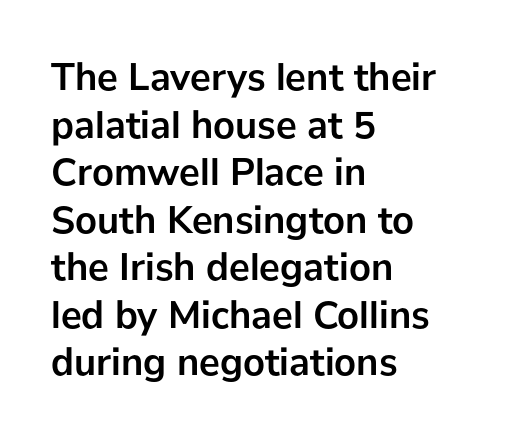
It's the straight-up-and-down kind of type. In terms of letterform style, serifs are entirely absent. You could call the tracking neutral — neither tight nor loose. You'd pick this weight for a headline — it's a proper bold. Casual observation: everything's shoved over to the left. Is this a fixed-width face? No — the glyphs have proportional, varying widths.
